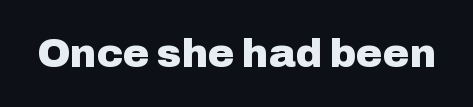
{"serif": "no", "italic": "no", "bold": "yes", "weight": "heavy", "width": "normal", "stroke_contrast": "low", "x_height": "medium", "monospaced": "no", "underline": "no", "letter_spacing": "normal", "letter_spacing_em": 0.0, "glyph_px": 40}
